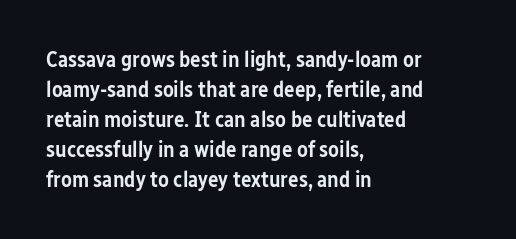
{"italic": "no", "bold": "semi", "underline": "no", "align": "left", "line_spacing": "normal", "line_spacing_ratio": 1.36, "letter_spacing": "normal", "letter_spacing_em": 0.0, "glyph_px": 22}
